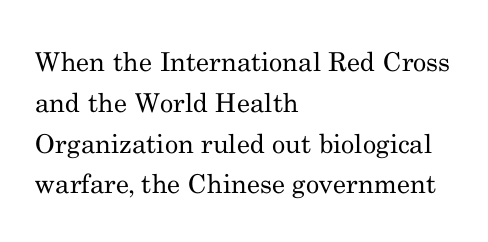
The image shows 26 px text type, upright; set left-aligned, normal line spacing (1.57x), normal letter spacing, not underlined.
